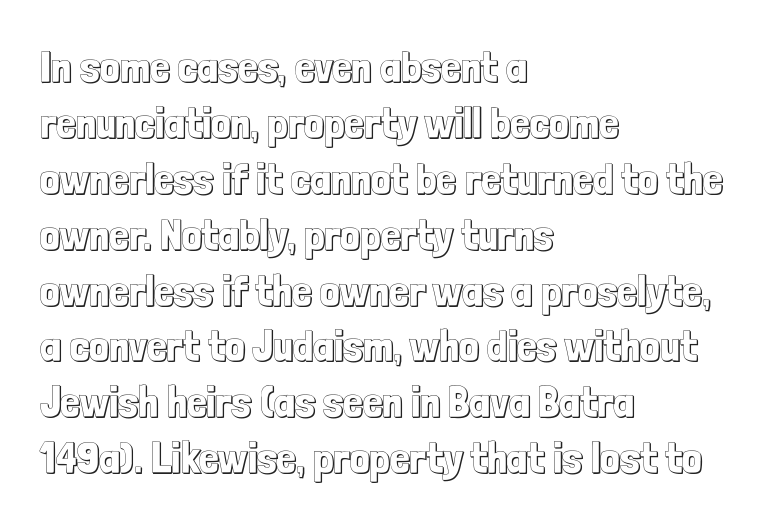
The image shows 44 px condensed type, upright; set left-aligned, normal line spacing (1.27x), normal letter spacing, not underlined; a medium x-height.
